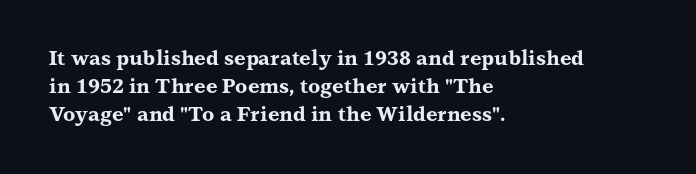
Is there any slant? The stems are plumb. Notice how thick the strokes are: this is what a full bold looks like. The vertical gap from one line to the next is medium. Leftover space on each line is placed entirely after the last word. The zone under the glyphs is completely vacant.
